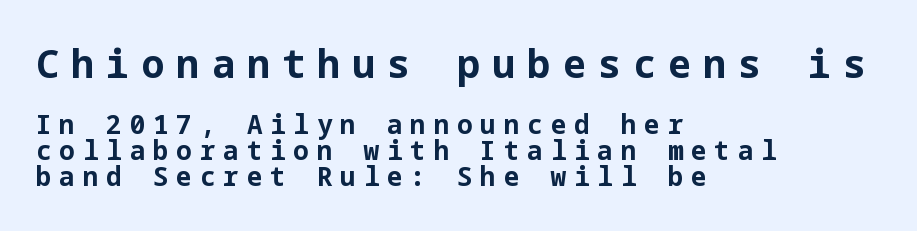
Q: Is the text bold? A: Yes.
Q: Is the text italic (slanted)? A: No, it is upright.
Q: Is the typeface a serif or a sans-serif typeface? A: Sans-serif.
Q: Is the text underlined? A: No.
Q: How is the paragraph aligned? A: Left-aligned.
Q: Is the spacing between letters normal or unusually wide? A: Unusually wide.
Q: Is the spacing between lines tight, normal or loose? A: Tight.
Q: Which block of text is set in a larger size, the first (top) or the second (bottom)? A: The first (top) one.
Q: Width (condensed, normal, or wide)? A: Normal.
Q: Stroke contrast? A: Low.
Q: x-height? A: Medium.
